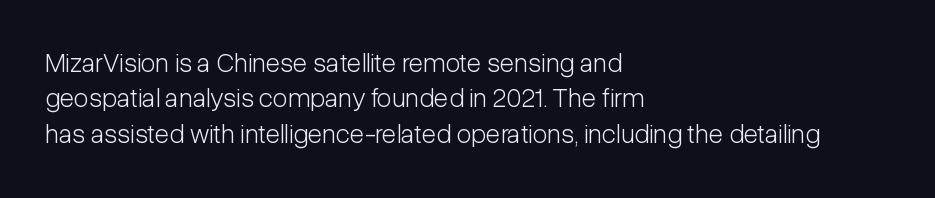
Q: Is the text bold? A: No.
Q: Is the text italic (slanted)? A: No, it is upright.
Q: Is the text underlined? A: No.
Q: How is the paragraph aligned? A: Left-aligned.
Q: Is the spacing between letters normal or unusually wide? A: Normal.
Q: Is the spacing between lines tight, normal or loose? A: Normal.
